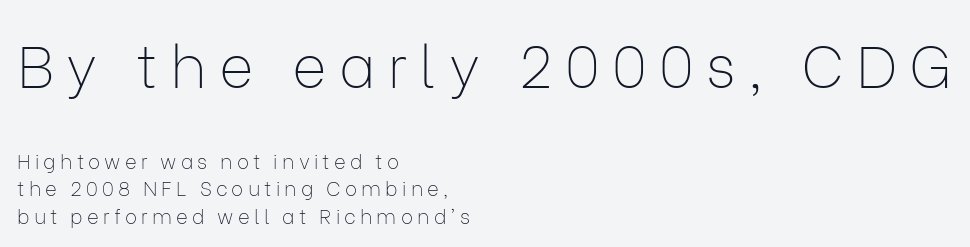
Which of the two is more prominent by size? The first, at the top. Do the characters align in a grid? No, the font is proportional. These lines sit exactly where default settings would place them. The compositor pushed each line to the left boundary. This is sans-serif lettering, the kind often seen on screens and signage.
